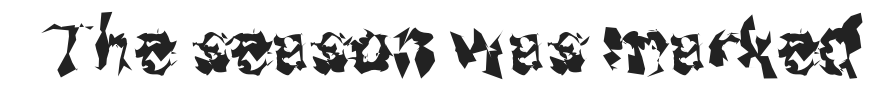
How are the letters spaced? Ordinarily, with no added tracking. The baseline area is clear. The letters advance in unequal steps, a hallmark of proportional type. Nope, no serifs anywhere on these letters.
